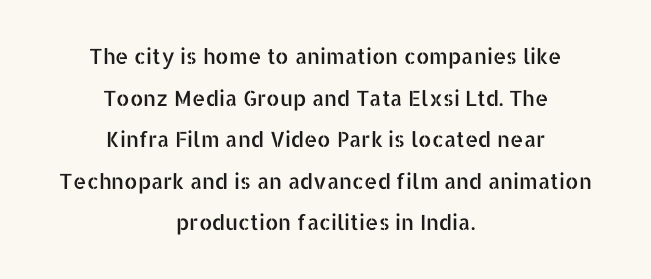
Q: Is the text italic (slanted)? A: No, it is upright.
Q: Is the text underlined? A: No.
Q: How is the paragraph aligned? A: Centered.
Q: Is the spacing between letters normal or unusually wide? A: Normal.
Q: Is the spacing between lines tight, normal or loose? A: Loose.
